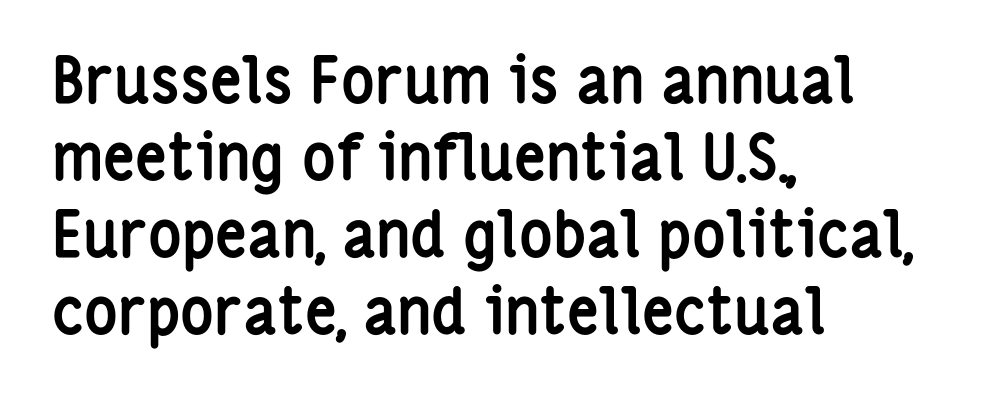
Glance below the letters and you will spot only blank space. Students, note that the glyphs here touch the page at normal intervals. A typesetter would call this proportional, since set widths differ per character. Examine the stroke ends and you'll find no serifs.
